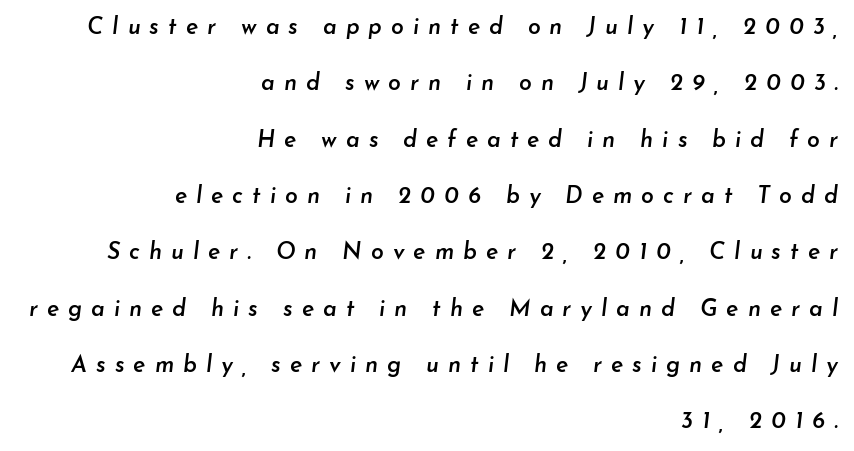
{"italic": "yes", "lean": "right", "slant_degrees": 7, "bold": "semi", "underline": "no", "align": "right", "line_spacing": "loose", "line_spacing_ratio": 2.45, "letter_spacing": "wide", "letter_spacing_em": 0.39, "glyph_px": 23}
